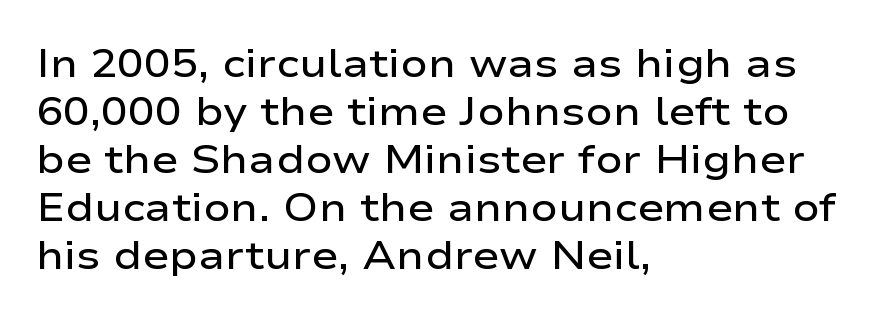
Q: Is the text bold? A: Semi-bold.
Q: Is the text italic (slanted)? A: No, it is upright.
Q: Is the typeface a serif or a sans-serif typeface? A: Sans-serif.
Q: Is the text underlined? A: No.
Q: How is the paragraph aligned? A: Left-aligned.
Q: Is the spacing between letters normal or unusually wide? A: Normal.
Q: Width (condensed, normal, or wide)? A: Wide.
Q: Stroke contrast? A: Low.
Q: x-height? A: Medium.
Q: Monospaced? A: No.
